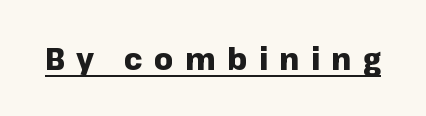
Q: Is the text bold? A: Yes.
Q: Is the text italic (slanted)? A: No, it is upright.
Q: Is the typeface a serif or a sans-serif typeface? A: Sans-serif.
Q: Is the text underlined? A: Yes.
Q: Is the spacing between letters normal or unusually wide? A: Unusually wide.
Q: Width (condensed, normal, or wide)? A: Normal.
Q: Stroke contrast? A: Low.
Q: x-height? A: Medium.
Q: Monospaced? A: No.
